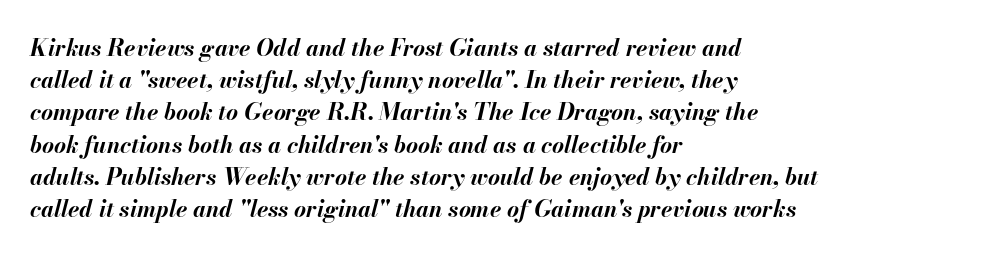
The image shows 23 px bold type, italic (leaning right); set left-aligned, normal line spacing (1.4x), normal letter spacing, not underlined.
